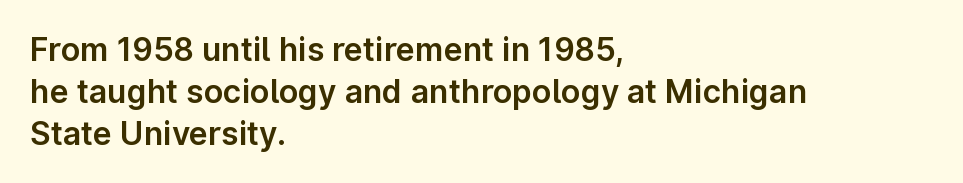
The image shows 32 px sans-serif type, upright; set left-aligned, normal line spacing (1.31x), normal letter spacing, not underlined; low stroke contrast and a medium x-height.
